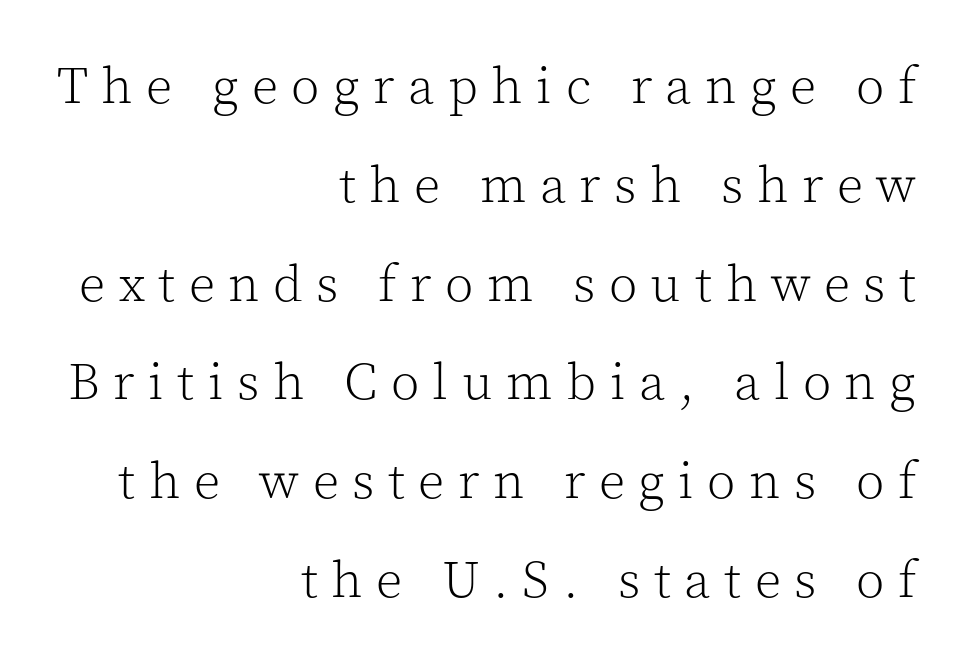
Baseline-to-baseline distance is far greater than the letter height. Italic: no, the glyphs are upright roman. The face used here is seriffed, in the tradition of book romans. A typesetter would call this proportional, since set widths differ per character.
